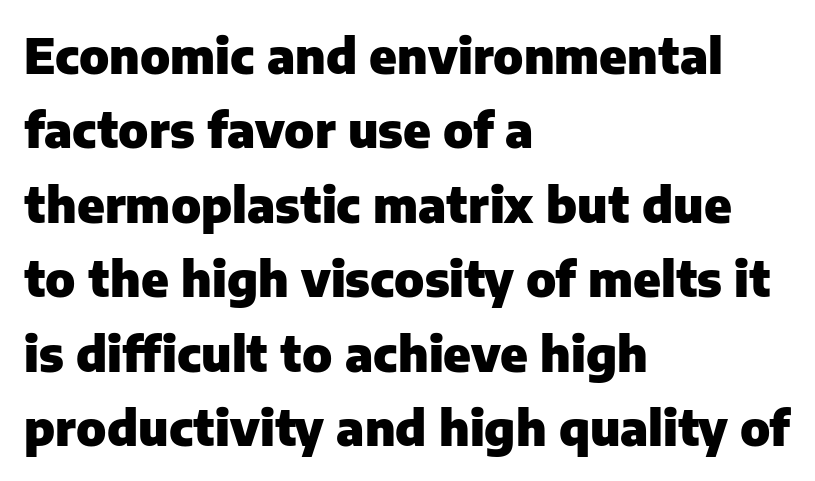
{"serif": "no", "italic": "no", "bold": "yes", "weight": "heavy", "width": "normal", "stroke_contrast": "low", "x_height": "medium", "monospaced": "no", "underline": "no", "align": "left", "line_spacing": "normal", "line_spacing_ratio": 1.55, "letter_spacing": "normal", "letter_spacing_em": 0.0, "glyph_px": 48}
